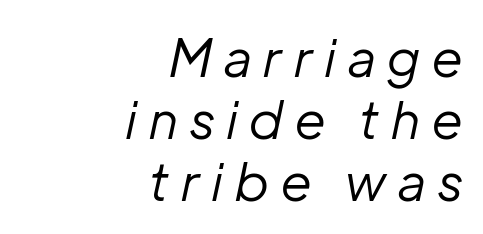
{"italic": "yes", "lean": "right", "slant_degrees": 12, "bold": "no", "weight": "regular", "width": "normal", "stroke_contrast": "low", "x_height": "medium", "monospaced": "no", "underline": "no", "align": "right", "line_spacing_ratio": 1.19, "letter_spacing": "wide", "letter_spacing_em": 0.24, "glyph_px": 52}
